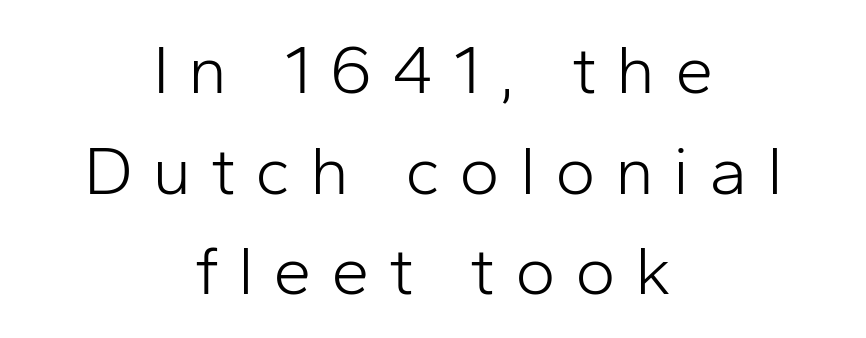
Q: Is the text bold? A: No.
Q: Is the text italic (slanted)? A: No, it is upright.
Q: Is the typeface a serif or a sans-serif typeface? A: Sans-serif.
Q: Is the text underlined? A: No.
Q: How is the paragraph aligned? A: Centered.
Q: Is the spacing between letters normal or unusually wide? A: Unusually wide.
Q: Is the spacing between lines tight, normal or loose? A: Normal.
Q: Width (condensed, normal, or wide)? A: Normal.
Q: Stroke contrast? A: Low.
Q: x-height? A: Medium.
Q: Monospaced? A: No.
